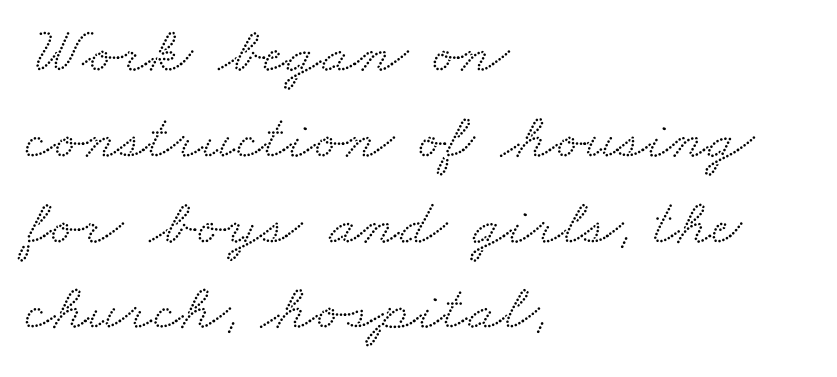
Notice how the passage keeps a crisp vertical edge on the left only. Rows of type keep a routine distance in the vertical direction. There is no visible air inserted between adjacent glyphs. Beneath every word, the page is bare. Examine the stroke ends and you'll spot serifs. These lines are rendered in a variable-pitch font.
